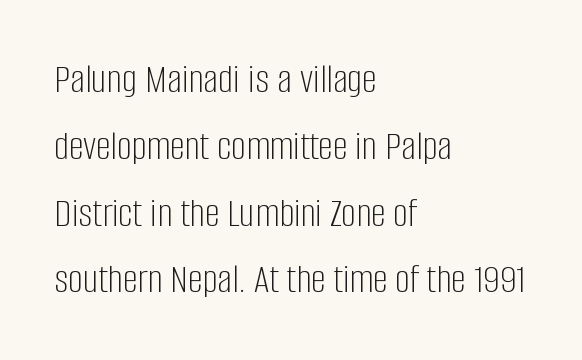
{"serif": "no", "italic": "no", "bold": "no", "weight": "light", "width": "condensed", "stroke_contrast": "low", "x_height": "large", "monospaced": "no", "underline": "no", "align": "left", "line_spacing": "normal", "line_spacing_ratio": 1.59, "letter_spacing": "normal", "letter_spacing_em": 0.0, "glyph_px": 42}
